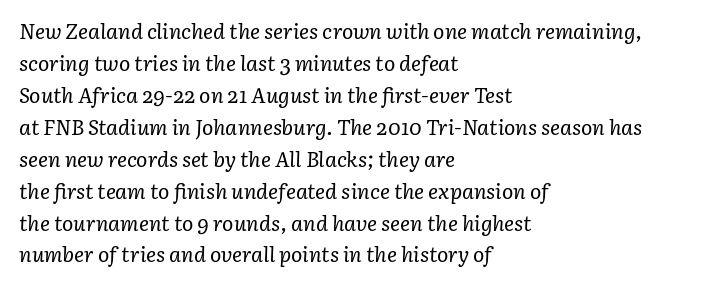
{"italic": "yes", "lean": "right", "slant_degrees": 3, "bold": "no", "underline": "no", "align": "left", "line_spacing": "normal", "line_spacing_ratio": 1.52, "letter_spacing": "normal", "letter_spacing_em": 0.0, "glyph_px": 21}
